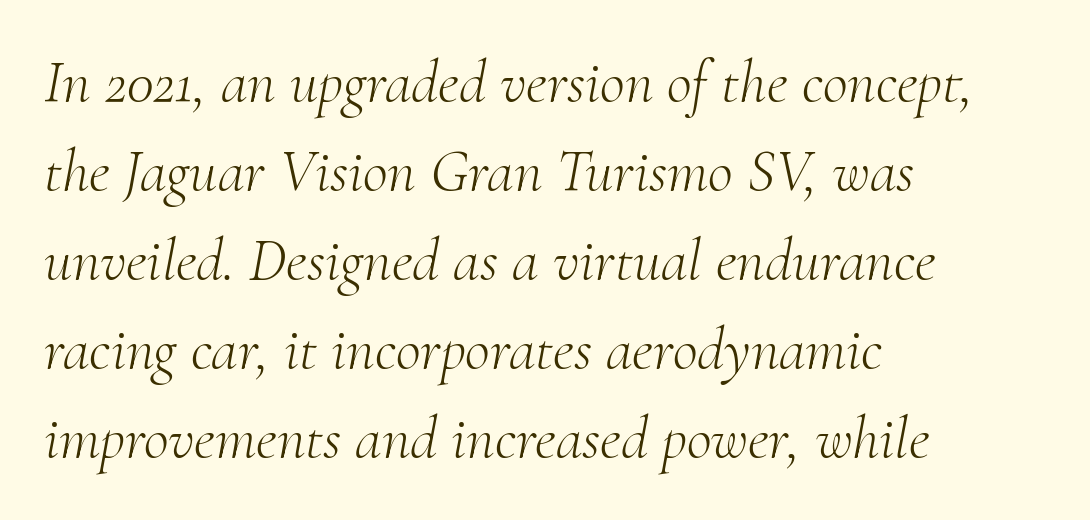
{"serif": "yes", "italic": "yes", "lean": "right", "slant_degrees": 10, "bold": "no", "weight": "light", "width": "normal", "stroke_contrast": "medium", "x_height": "small", "monospaced": "no", "underline": "no", "align": "left", "line_spacing": "normal", "line_spacing_ratio": 1.46, "letter_spacing": "normal", "letter_spacing_em": 0.0, "glyph_px": 61}
